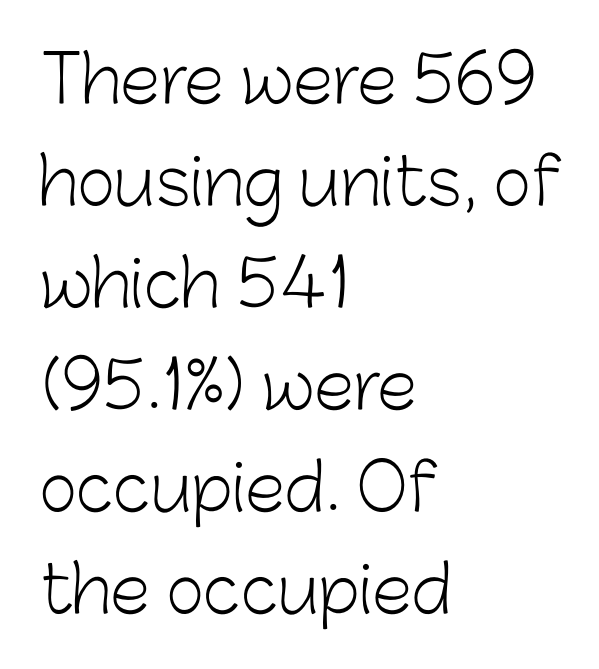
{"serif": "no", "italic": "no", "bold": "no", "weight": "light", "width": "normal", "stroke_contrast": "low", "x_height": "medium", "monospaced": "no", "underline": "no", "align": "left", "line_spacing": "normal", "line_spacing_ratio": 1.57, "letter_spacing": "normal", "letter_spacing_em": 0.0, "glyph_px": 65}
